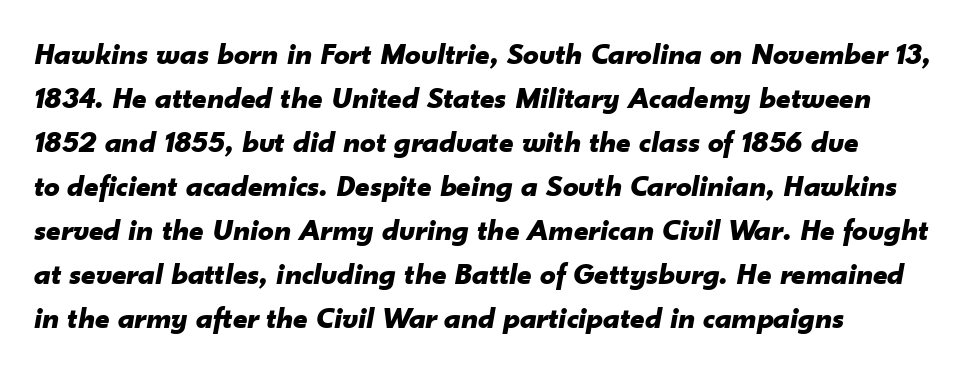
{"italic": "yes", "lean": "right", "slant_degrees": 10, "bold": "yes", "weight": "bold", "width": "normal", "stroke_contrast": "low", "x_height": "small", "monospaced": "no", "underline": "no", "line_spacing": "normal", "line_spacing_ratio": 1.42, "letter_spacing": "normal", "letter_spacing_em": 0.0, "glyph_px": 31}
